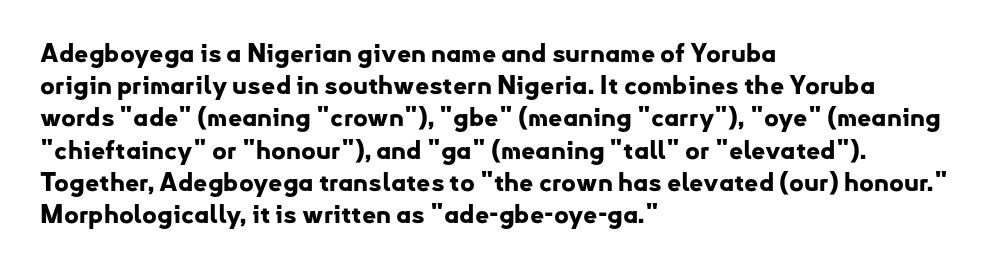
{"italic": "no", "bold": "yes", "underline": "no", "align": "left", "line_spacing": "normal", "line_spacing_ratio": 1.29, "letter_spacing": "normal", "letter_spacing_em": 0.0, "glyph_px": 25}
